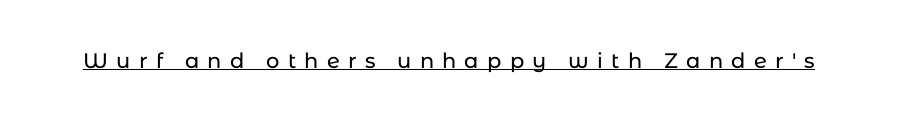
{"italic": "no", "underline": "yes", "letter_spacing": "wide", "letter_spacing_em": 0.39, "glyph_px": 21}
